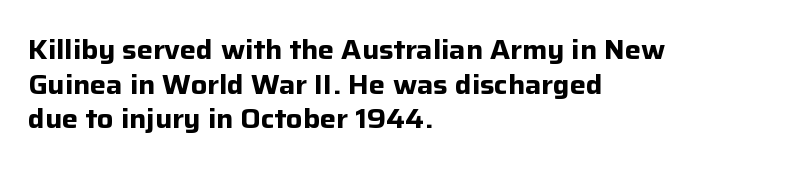
Compared with typical body copy, the letter spacing here is the same. The setting favours the left margin, as ordinary paragraphs usually do. Heft: maximum for text — a bold. Beneath every word, the page is bare. Successive baselines arrive at the customary interval. These lines were composed using upright roman letters.
